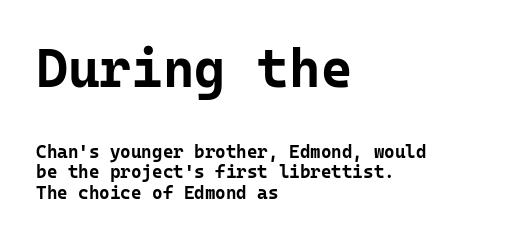
The rendering uses typewriter-style spacing with identical character cells. The type sits square on the baseline with zero lean. The horizontal fit of the characters is conventional and even. Is the type bold? Yes — the strokes are clearly thick and heavy.
